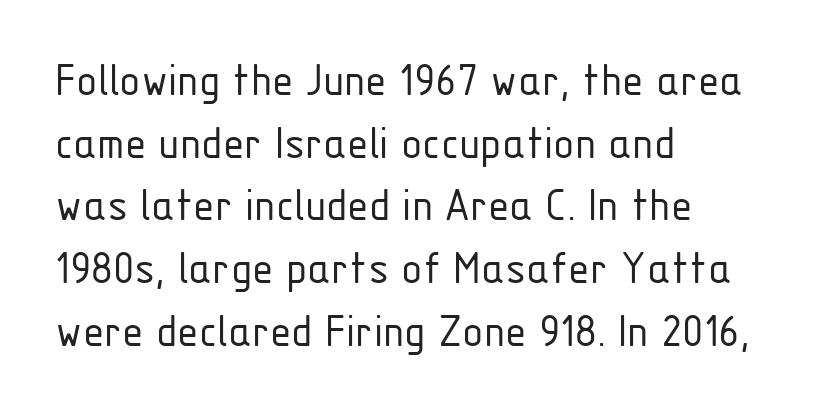
Nobody touched the tracking dial on this one. This sample uses an upright cut, with every glyph sitting square on the baseline. The baseline area is clear. No letter is thick-stroked: the sample isn't bold.
